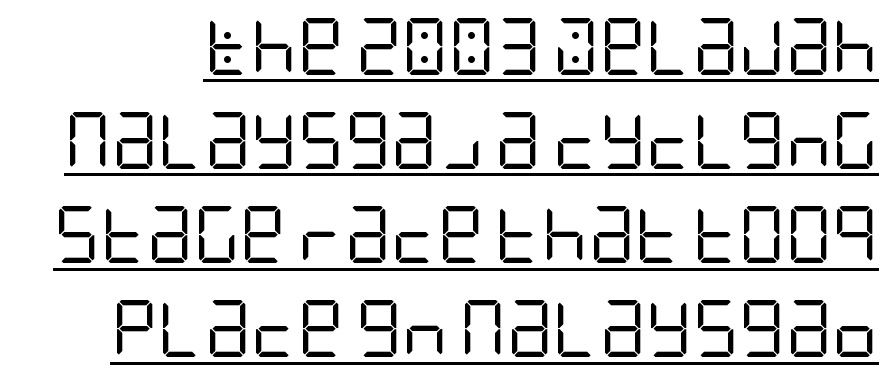
{"serif": "no", "italic": "no", "bold": "no", "weight": "regular", "width": "condensed", "stroke_contrast": "low", "x_height": "large", "underline": "yes", "line_spacing": "normal", "line_spacing_ratio": 1.65, "letter_spacing": "normal", "letter_spacing_em": 0.0, "glyph_px": 57}
